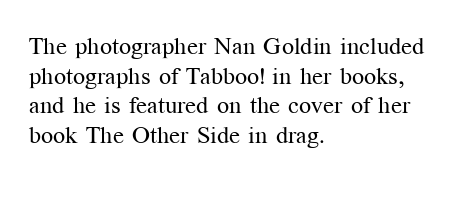
Q: Is the text bold? A: No.
Q: Is the text italic (slanted)? A: No, it is upright.
Q: Is the text underlined? A: No.
Q: How is the paragraph aligned? A: Left-aligned.
Q: Is the spacing between letters normal or unusually wide? A: Normal.
